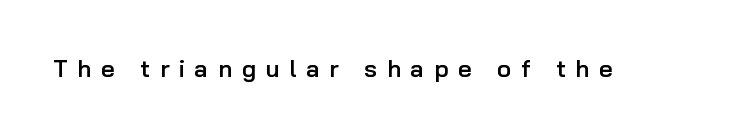
{"italic": "no", "bold": "semi", "underline": "no", "letter_spacing": "wide", "letter_spacing_em": 0.4, "glyph_px": 24}
